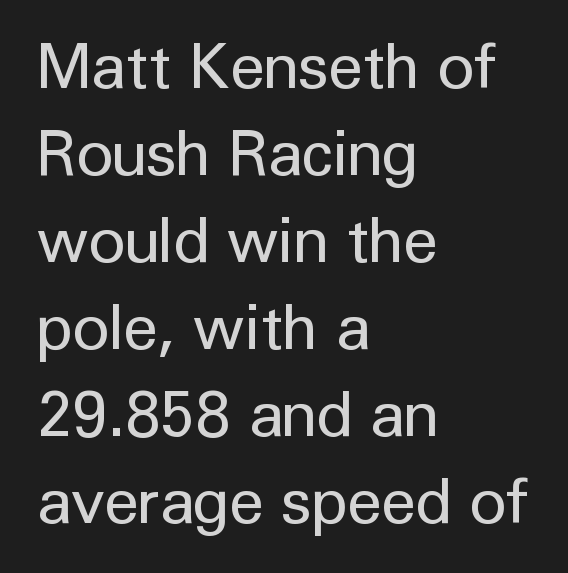
Q: Is the text bold? A: No.
Q: Is the text italic (slanted)? A: No, it is upright.
Q: Is the typeface a serif or a sans-serif typeface? A: Sans-serif.
Q: Is the text underlined? A: No.
Q: How is the paragraph aligned? A: Left-aligned.
Q: Is the spacing between letters normal or unusually wide? A: Normal.
Q: Is the spacing between lines tight, normal or loose? A: Normal.
Q: Width (condensed, normal, or wide)? A: Normal.
Q: Stroke contrast? A: Low.
Q: x-height? A: Medium.
Q: Monospaced? A: No.
